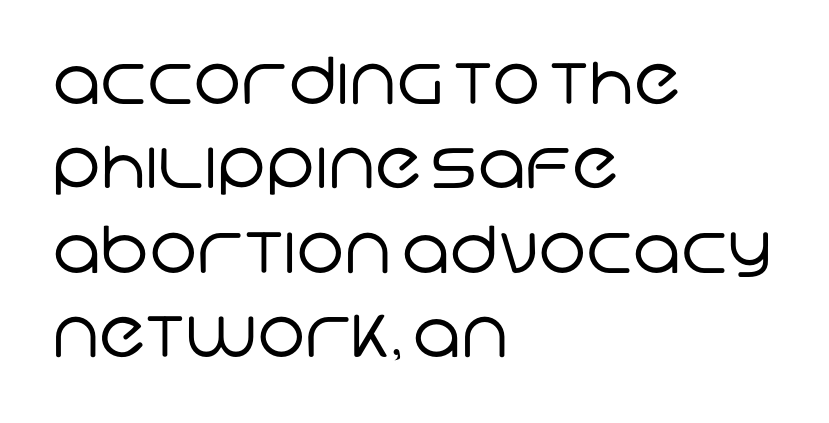
Typographically, this falls in the sans-serif category. Here the designer chose a conventional face with non-uniform glyph widths. Weight: in the light-to-regular range. This sample uses plain, unmodified letter spacing.
